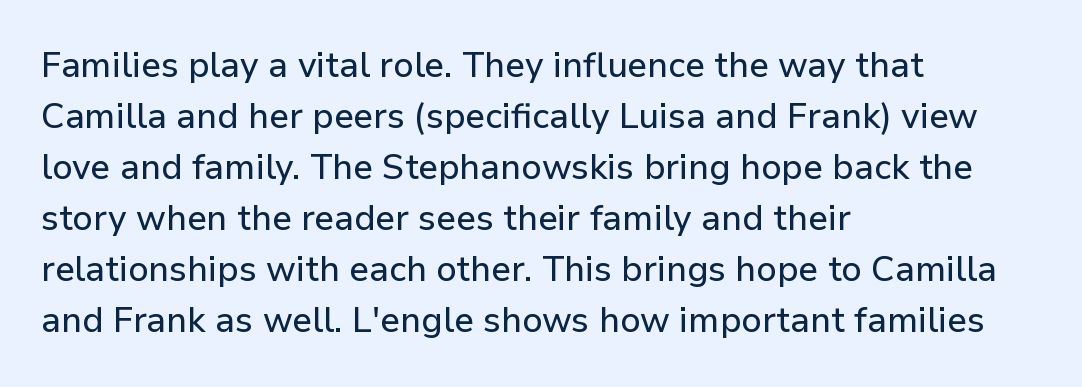
Each row of text sits above clean, open space. Honestly, the row spacing looks completely unremarkable. The rag falls on the right side of this text block. The passage shown is typed in a proportional face where columns would drift.
